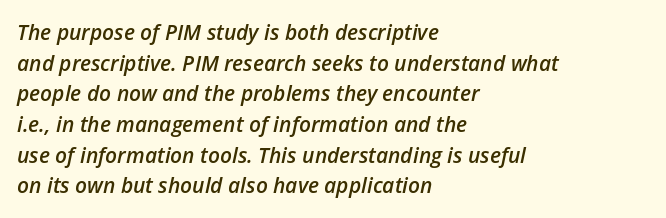
Q: Is the text bold? A: Semi-bold.
Q: Is the text italic (slanted)? A: Yes, it leans right by about 12 degrees.
Q: Is the text underlined? A: No.
Q: How is the paragraph aligned? A: Left-aligned.
Q: Is the spacing between letters normal or unusually wide? A: Normal.
Q: Is the spacing between lines tight, normal or loose? A: Normal.
